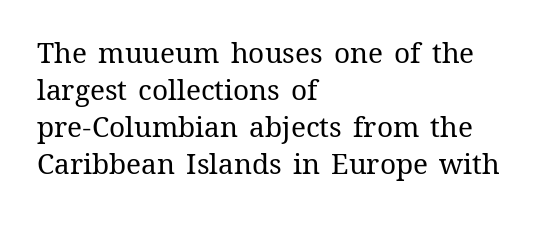
{"italic": "no", "bold": "no", "weight": "regular", "width": "normal", "stroke_contrast": "medium", "x_height": "medium", "monospaced": "no", "underline": "no", "align": "left", "line_spacing": "normal", "line_spacing_ratio": 1.32, "letter_spacing": "normal", "letter_spacing_em": 0.0, "glyph_px": 28}
